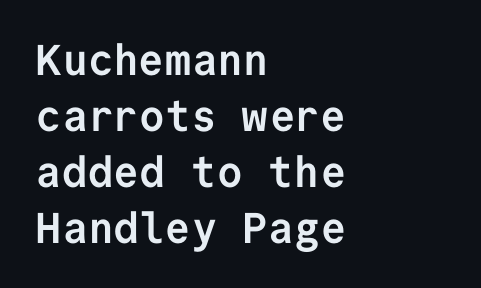
Each letter, wide or thin by design, is forced into the same width here. Underline: absent. The typography opts for an upright posture over an oblique one. A typesetter would label this face a sans.
